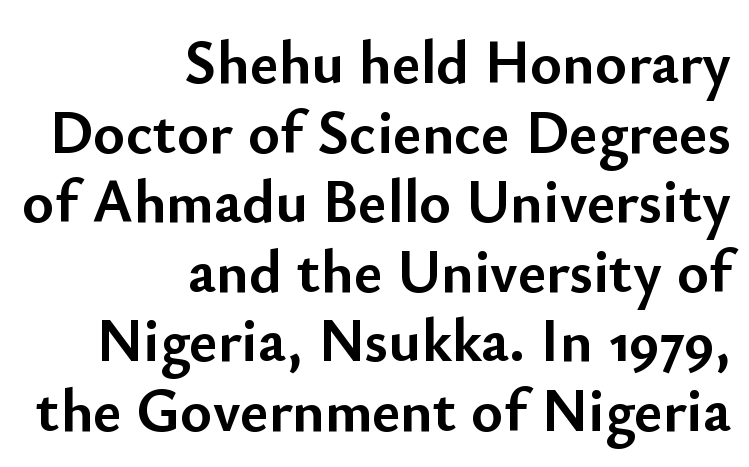
The image shows 61 px semibold sans-serif type, upright; set right-aligned, tight line spacing (1.14x), normal letter spacing, not underlined; low stroke contrast and a small x-height.
